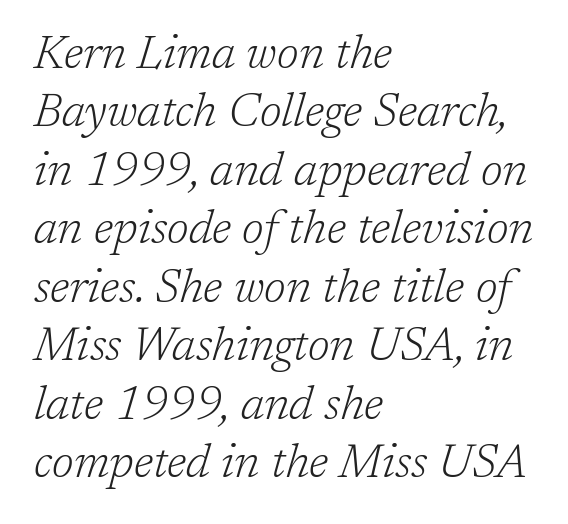
{"serif": "yes", "italic": "yes", "lean": "right", "slant_degrees": 17, "bold": "no", "weight": "light", "width": "normal", "stroke_contrast": "low", "x_height": "medium", "monospaced": "no", "underline": "no", "align": "left", "line_spacing": "normal", "line_spacing_ratio": 1.27, "letter_spacing": "normal", "letter_spacing_em": 0.0, "glyph_px": 46}
